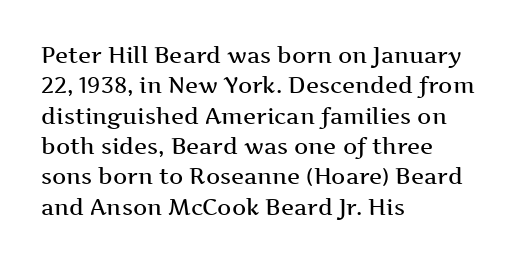
Q: Is the text bold? A: Semi-bold.
Q: Is the text italic (slanted)? A: No, it is upright.
Q: Is the text underlined? A: No.
Q: How is the paragraph aligned? A: Left-aligned.
Q: Is the spacing between letters normal or unusually wide? A: Normal.
Q: Is the spacing between lines tight, normal or loose? A: Normal.
